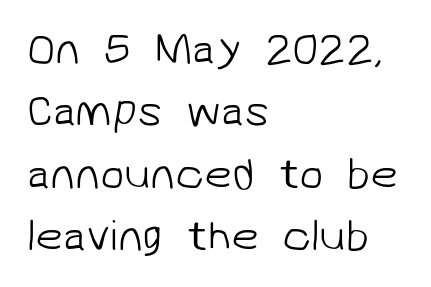
{"serif": "no", "bold": "no", "weight": "light", "width": "normal", "stroke_contrast": "low", "x_height": "medium", "monospaced": "no", "underline": "no", "align": "left", "line_spacing": "normal", "line_spacing_ratio": 1.42, "letter_spacing": "normal", "letter_spacing_em": 0.0, "glyph_px": 44}
